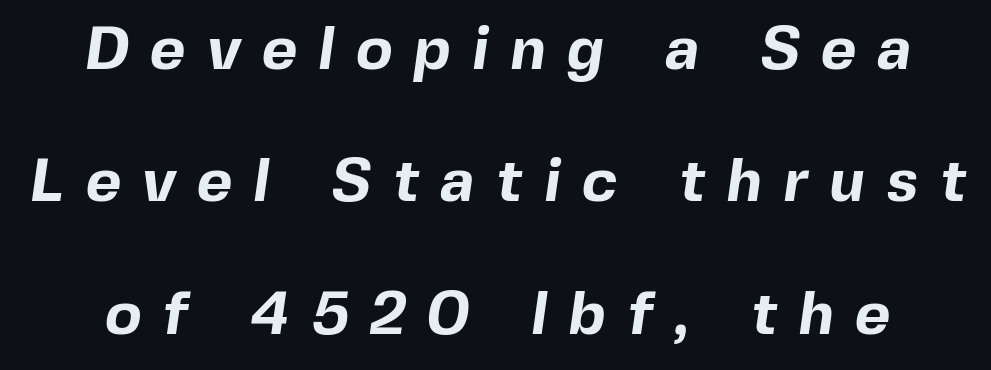
The image shows 61 px bold sans-serif type; set loose line spacing (2.17x), unusually wide letter spacing (+0.35 em), not underlined; a medium x-height.
